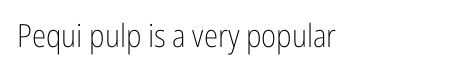
{"serif": "no", "italic": "no", "bold": "no", "weight": "light", "width": "condensed", "stroke_contrast": "low", "x_height": "medium", "monospaced": "no", "underline": "no", "letter_spacing": "normal", "letter_spacing_em": 0.0, "glyph_px": 32}
